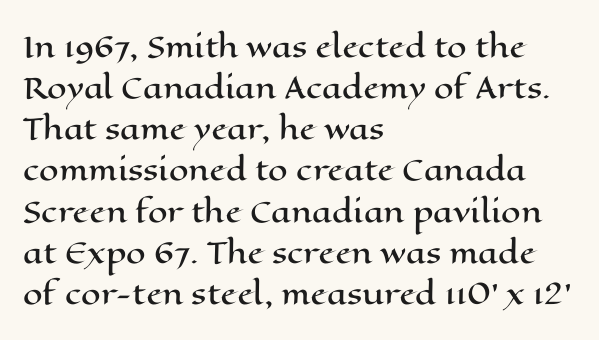
{"italic": "no", "width": "wide", "stroke_contrast": "high", "x_height": "medium", "monospaced": "no", "underline": "no", "align": "left", "line_spacing": "normal", "line_spacing_ratio": 1.47, "letter_spacing": "normal", "letter_spacing_em": 0.0, "glyph_px": 28}
